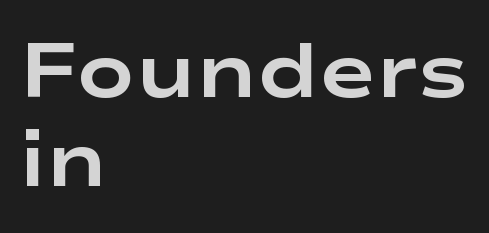
Q: Is the text bold? A: Yes.
Q: Is the text italic (slanted)? A: No, it is upright.
Q: Is the typeface a serif or a sans-serif typeface? A: Sans-serif.
Q: Is the text underlined? A: No.
Q: How is the paragraph aligned? A: Left-aligned.
Q: Is the spacing between letters normal or unusually wide? A: Normal.
Q: Is the spacing between lines tight, normal or loose? A: Tight.
Q: Width (condensed, normal, or wide)? A: Wide.
Q: Stroke contrast? A: Low.
Q: x-height? A: Medium.
Q: Monospaced? A: No.
